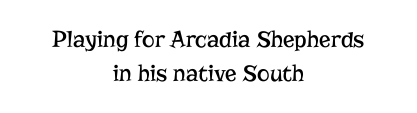
The image shows 24 px text type, upright; set centered, normal line spacing (1.41x), normal letter spacing, not underlined.
